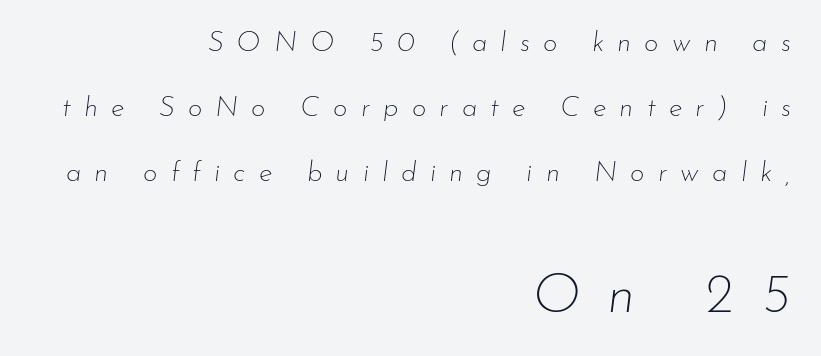
{"italic": "yes", "lean": "right", "slant_degrees": 7, "bold": "no", "weight": "thin", "width": "normal", "stroke_contrast": "low", "x_height": "small", "monospaced": "no", "underline": "no", "align": "right", "line_spacing": "loose", "line_spacing_ratio": 2.32, "letter_spacing": "wide", "letter_spacing_em": 0.47, "larger_block": "second", "size_ratio": 2.0, "glyph_px": 56}
